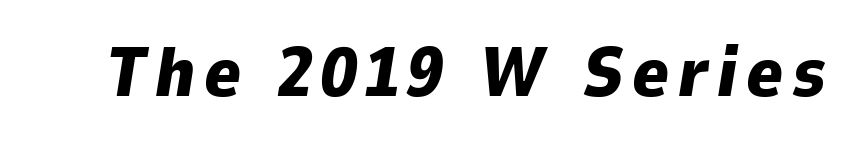
Emphasis-style slanted type is in use. The passage shown is emphatically bold. Rule under the text: the space is simply empty. Character widths vary here, with narrow letters taking less room than wide ones.
